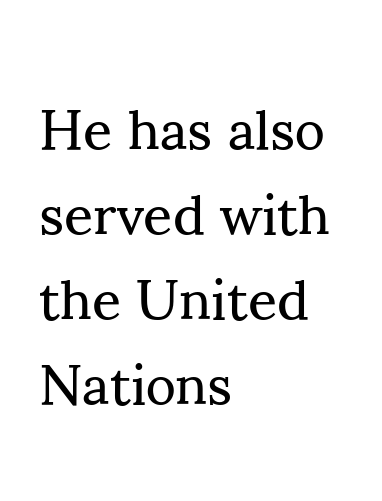
{"serif": "yes", "italic": "no", "bold": "no", "weight": "regular", "width": "normal", "stroke_contrast": "medium", "x_height": "small", "monospaced": "no", "underline": "no", "align": "left", "line_spacing": "normal", "line_spacing_ratio": 1.49, "letter_spacing": "normal", "letter_spacing_em": 0.0, "glyph_px": 57}
